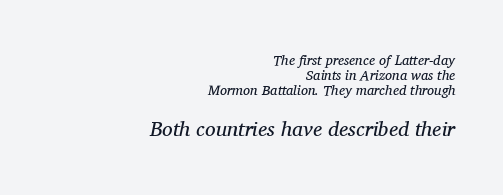
Q: Is the text bold? A: No.
Q: Is the text italic (slanted)? A: Yes, it leans right by about 11 degrees.
Q: Is the text underlined? A: No.
Q: How is the paragraph aligned? A: Right-aligned.
Q: Is the spacing between letters normal or unusually wide? A: Normal.
Q: Is the spacing between lines tight, normal or loose? A: Tight.
Q: Which block of text is set in a larger size, the first (top) or the second (bottom)? A: The second (bottom) one.
